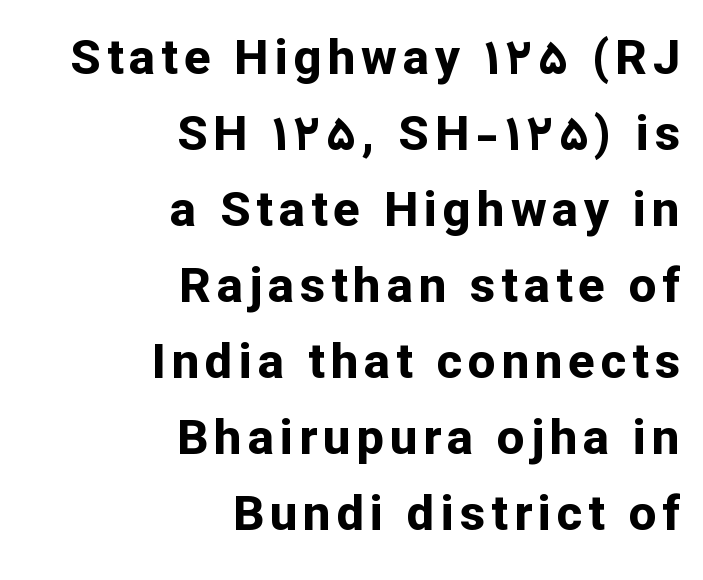
{"serif": "no", "italic": "no", "bold": "yes", "weight": "bold", "width": "normal", "stroke_contrast": "low", "x_height": "medium", "monospaced": "no", "underline": "no", "align": "right", "line_spacing": "normal", "line_spacing_ratio": 1.55, "glyph_px": 49}
